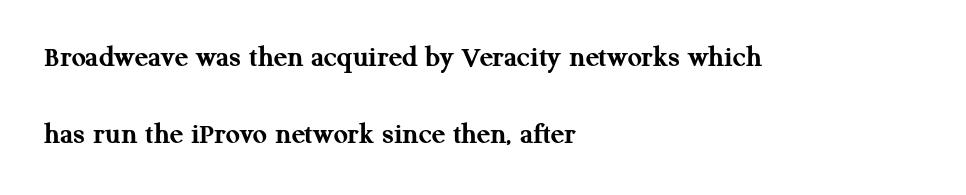
The font family rendered here belongs to the serif group. Its strokes are broad and dark, the hallmark of bold type. Posture: upright roman. If you measured baseline to baseline, you'd find a long distance. These lines are rendered in a variable-pitch font.
